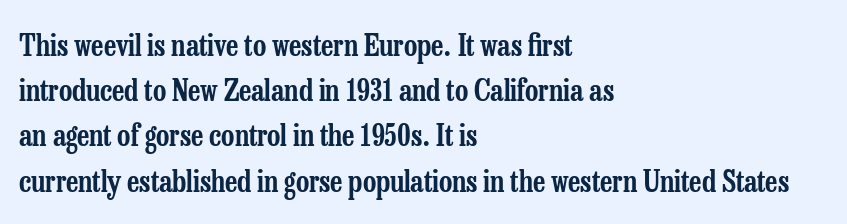
The image shows 29 px condensed serif type, upright; set left-aligned, normal line spacing (1.56x), normal letter spacing, not underlined; low stroke contrast and a medium x-height.
